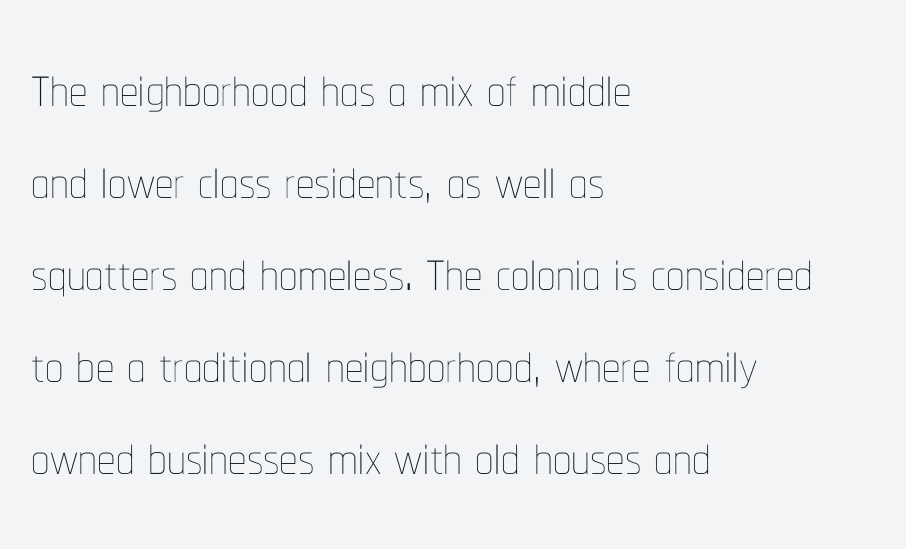
The image shows 73 px thin, condensed type, upright; set left-aligned, normal line spacing (1.26x), normal letter spacing, not underlined; low stroke contrast and a medium x-height.
